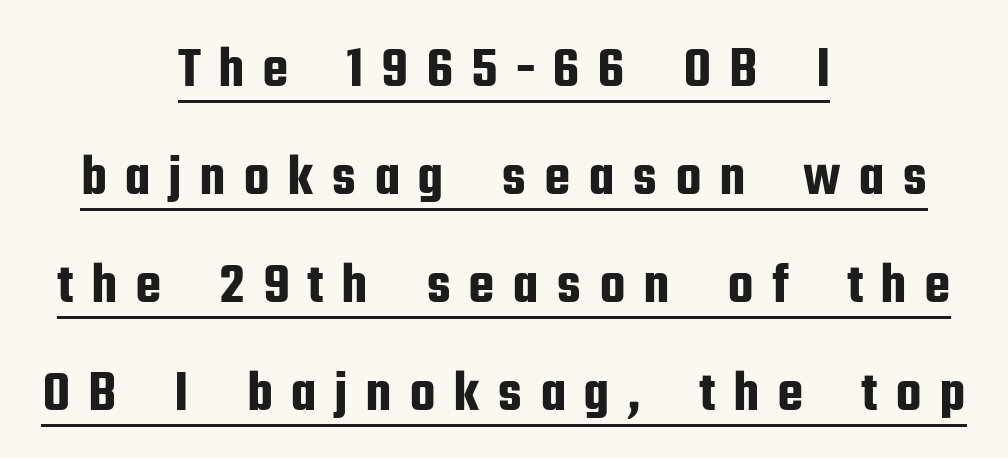
Serif or sans? Sans — the stroke terminals are bare. The compositor balanced each line on the midline. Characters remain perfectly vertical along every line. Has an underline been added? It has.
